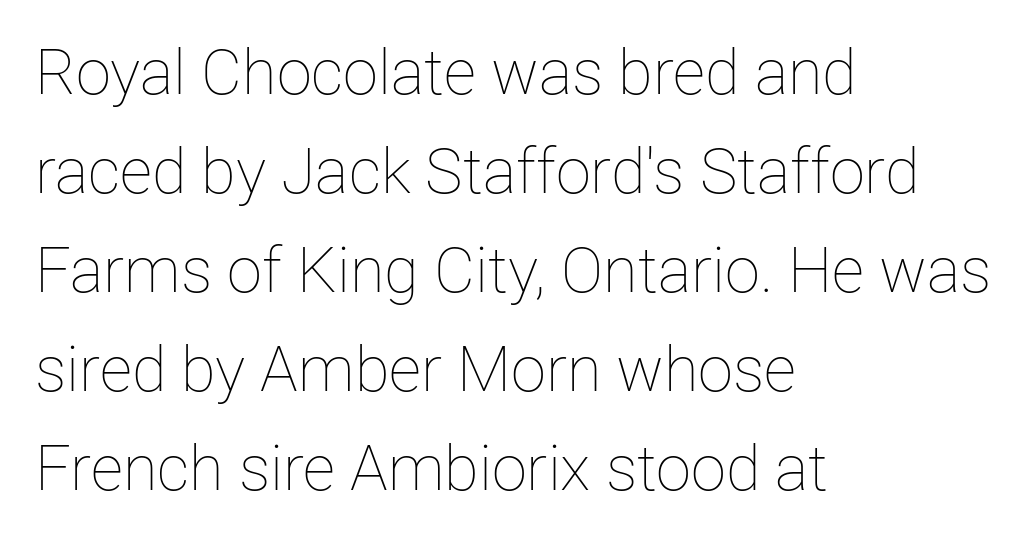
The image shows 63 px thin type, upright; set left-aligned, normal line spacing (1.57x), normal letter spacing, not underlined; low stroke contrast and a medium x-height.
